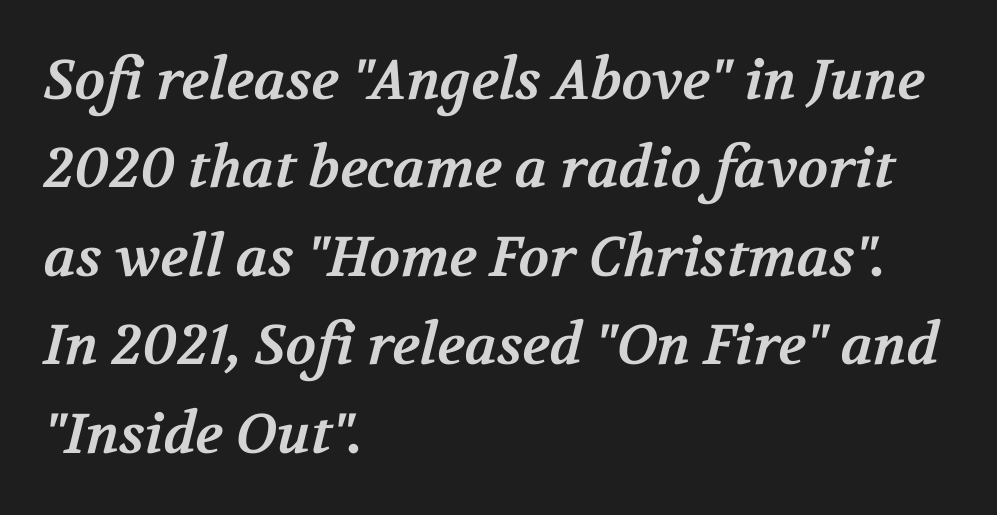
The image shows 56 px bold serif type; set left-aligned, normal line spacing (1.58x), normal letter spacing, not underlined; medium stroke contrast and a medium x-height.
